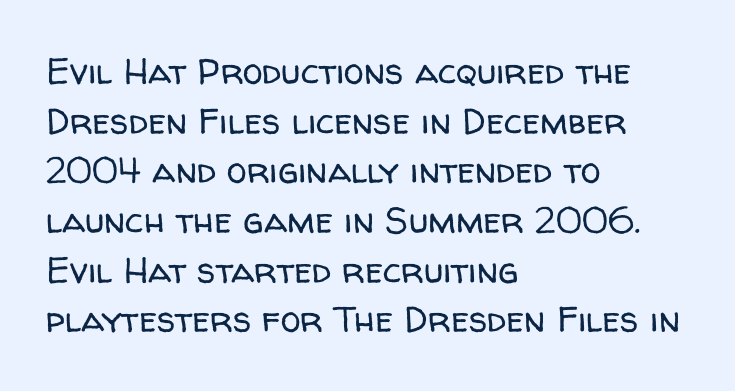
The image shows 36 px regular-weight sans-serif type, upright; set left-aligned, normal line spacing (1.38x), normal letter spacing, not underlined; low stroke contrast and a medium x-height.
